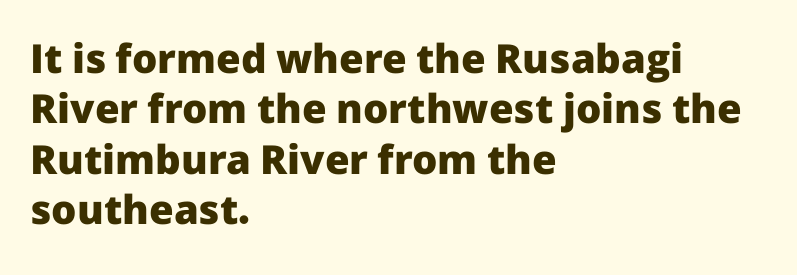
{"serif": "no", "italic": "no", "bold": "yes", "weight": "heavy", "width": "normal", "stroke_contrast": "low", "x_height": "medium", "monospaced": "no", "underline": "no", "align": "left", "line_spacing": "normal", "line_spacing_ratio": 1.26, "letter_spacing": "normal", "letter_spacing_em": 0.0, "glyph_px": 40}
